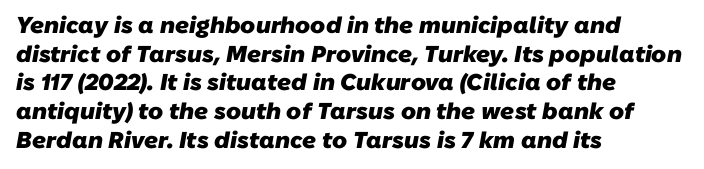
The image shows 23 px bold type; set left-aligned, normal line spacing (1.25x), normal letter spacing, not underlined.
